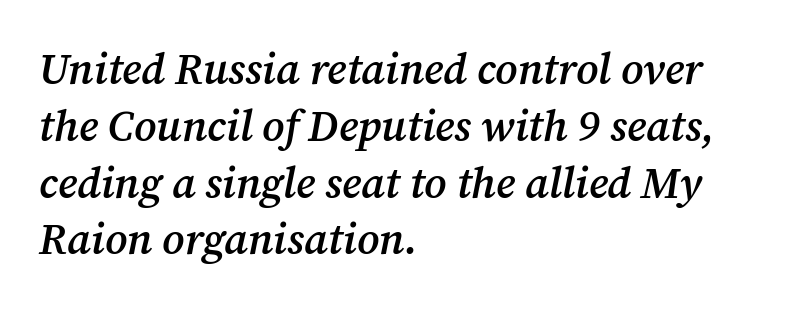
The image shows 43 px semibold serif type, italic (leaning right); set left-aligned, normal line spacing (1.32x), normal letter spacing, not underlined; medium stroke contrast and a medium x-height.
